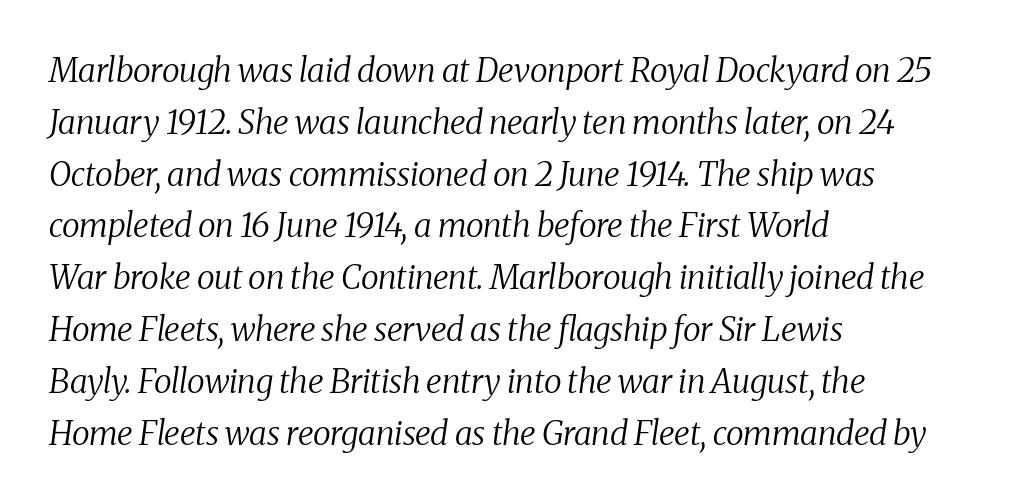
{"serif": "yes", "italic": "yes", "lean": "right", "slant_degrees": 8, "bold": "no", "weight": "regular", "width": "normal", "stroke_contrast": "medium", "x_height": "medium", "monospaced": "no", "underline": "no", "align": "left", "line_spacing": "normal", "line_spacing_ratio": 1.57, "letter_spacing": "normal", "letter_spacing_em": 0.0, "glyph_px": 33}
